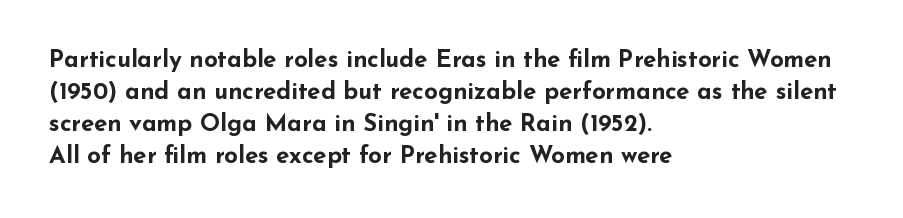
The image shows 24 px bold type, upright; set left-aligned, normal line spacing (1.33x), normal letter spacing, not underlined.
